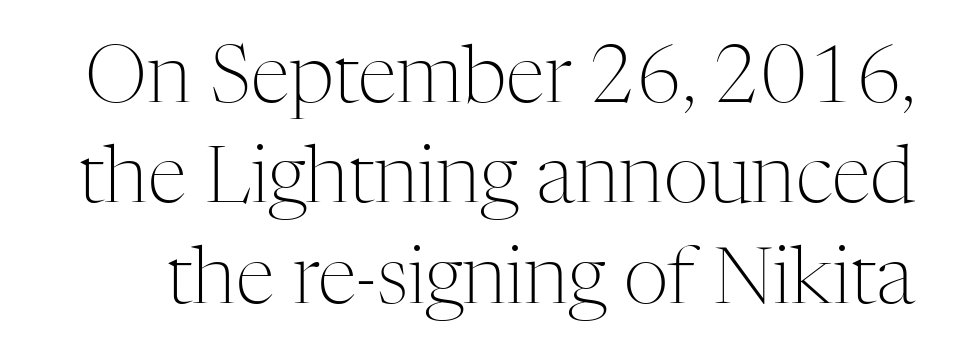
The image shows 79 px light serif type, upright; set normal line spacing (1.27x), normal letter spacing, not underlined; medium stroke contrast and a medium x-height.
